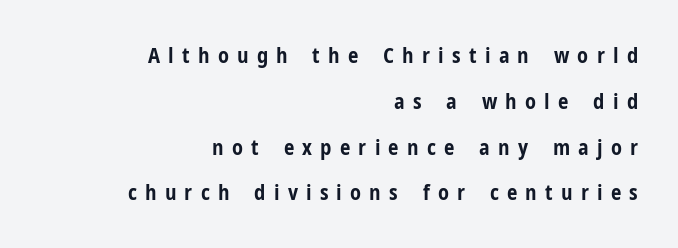
{"italic": "no", "bold": "yes", "underline": "no", "align": "right", "line_spacing": "loose", "line_spacing_ratio": 2.18, "letter_spacing": "wide", "letter_spacing_em": 0.39, "glyph_px": 21}
